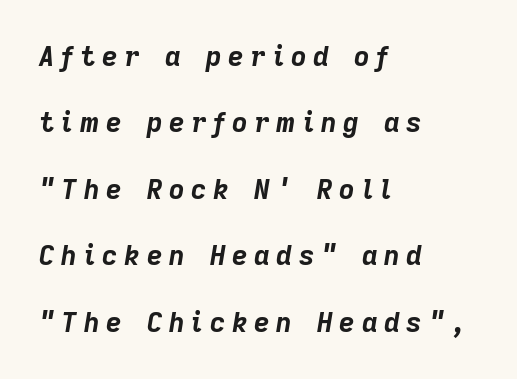
The image shows 27 px bold type, italic (leaning right); set left-aligned, loose line spacing (2.46x), unusually wide letter spacing (+0.25 em), not underlined.
